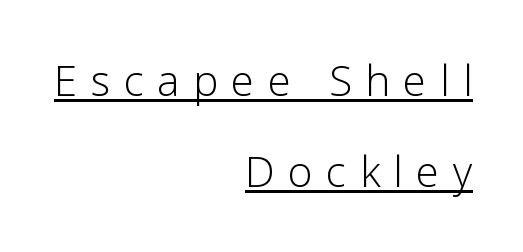
{"serif": "no", "italic": "no", "bold": "no", "weight": "light", "width": "normal", "stroke_contrast": "low", "x_height": "medium", "monospaced": "no", "underline": "yes", "align": "right", "line_spacing": "loose", "line_spacing_ratio": 2.17, "letter_spacing": "wide", "letter_spacing_em": 0.32, "glyph_px": 42}
